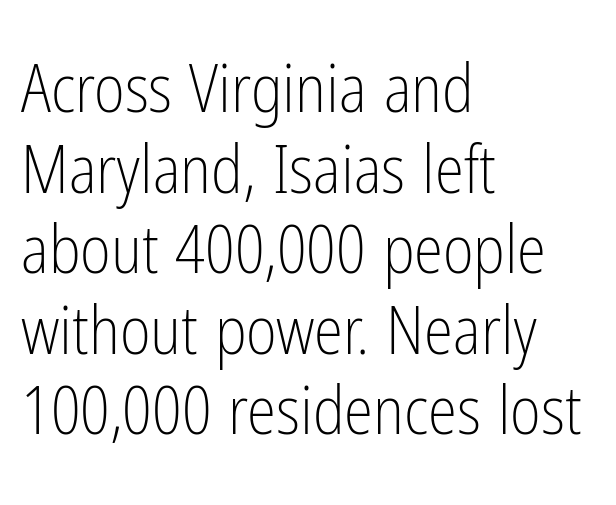
The image shows 66 px light, condensed sans-serif type, upright; set left-aligned, line spacing 1.22x, normal letter spacing, not underlined; low stroke contrast and a medium x-height.
